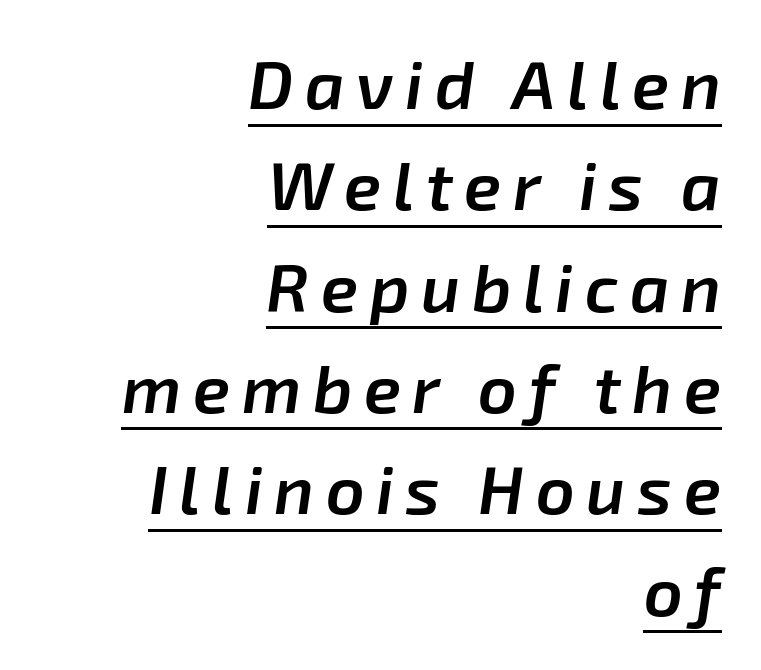
{"italic": "yes", "lean": "right", "slant_degrees": 8, "bold": "semi", "weight": "semibold", "width": "normal", "stroke_contrast": "low", "x_height": "medium", "monospaced": "no", "underline": "yes", "align": "right", "line_spacing": "normal", "line_spacing_ratio": 1.49, "glyph_px": 68}
